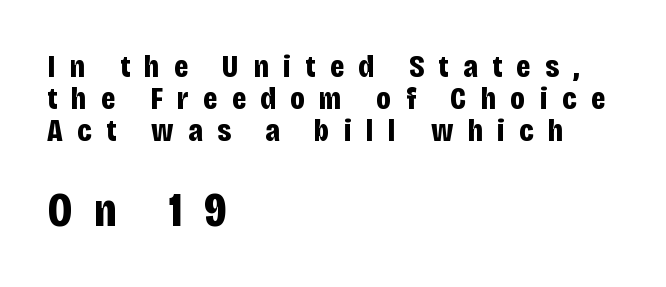
Q: Is the text bold? A: Yes.
Q: Is the text italic (slanted)? A: No, it is upright.
Q: Is the typeface a serif or a sans-serif typeface? A: Sans-serif.
Q: Is the text underlined? A: No.
Q: How is the paragraph aligned? A: Left-aligned.
Q: Is the spacing between letters normal or unusually wide? A: Unusually wide.
Q: Is the spacing between lines tight, normal or loose? A: Tight.
Q: Which block of text is set in a larger size, the first (top) or the second (bottom)? A: The second (bottom) one.
Q: Width (condensed, normal, or wide)? A: Condensed.
Q: Stroke contrast? A: Low.
Q: x-height? A: Large.
Q: Monospaced? A: No.
